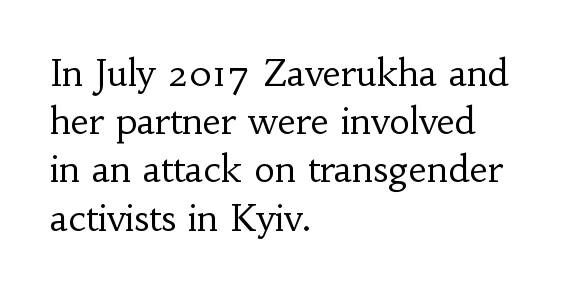
{"serif": "yes", "italic": "no", "bold": "no", "weight": "regular", "width": "normal", "stroke_contrast": "low", "x_height": "small", "monospaced": "no", "underline": "no", "align": "left", "line_spacing": "normal", "line_spacing_ratio": 1.34, "letter_spacing": "normal", "letter_spacing_em": 0.0, "glyph_px": 36}
